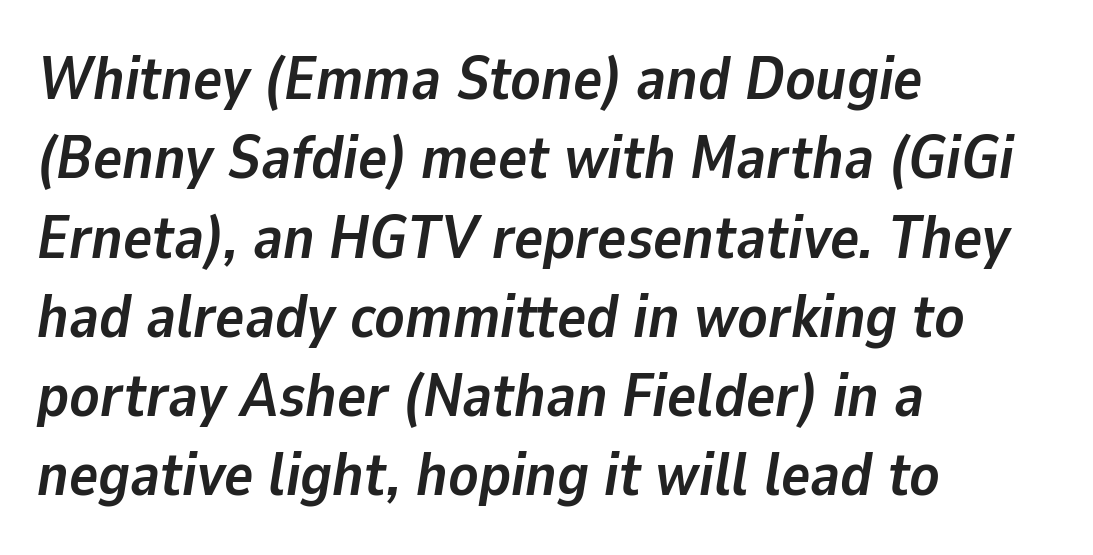
Q: Is the text bold? A: Yes.
Q: Is the text italic (slanted)? A: Yes, it leans right by about 9 degrees.
Q: Is the text underlined? A: No.
Q: How is the paragraph aligned? A: Left-aligned.
Q: Is the spacing between letters normal or unusually wide? A: Normal.
Q: Is the spacing between lines tight, normal or loose? A: Normal.
Q: Width (condensed, normal, or wide)? A: Normal.
Q: Stroke contrast? A: Low.
Q: x-height? A: Medium.
Q: Monospaced? A: No.
